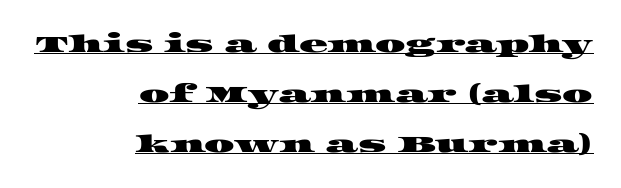
The image shows 24 px text type; set right-aligned, loose line spacing (2.09x), normal letter spacing, underlined.
